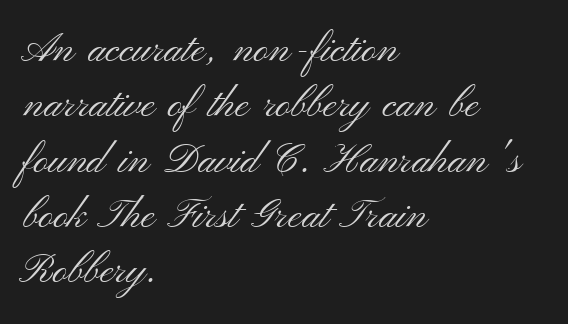
Varying glyph widths throughout — classic text-font behaviour. The paragraph has a hard left edge and a soft right edge. A sans-serif font was chosen for this passage. A typesetter would call this leading conventional body-copy spacing. This rendering features lettering with no underline.
